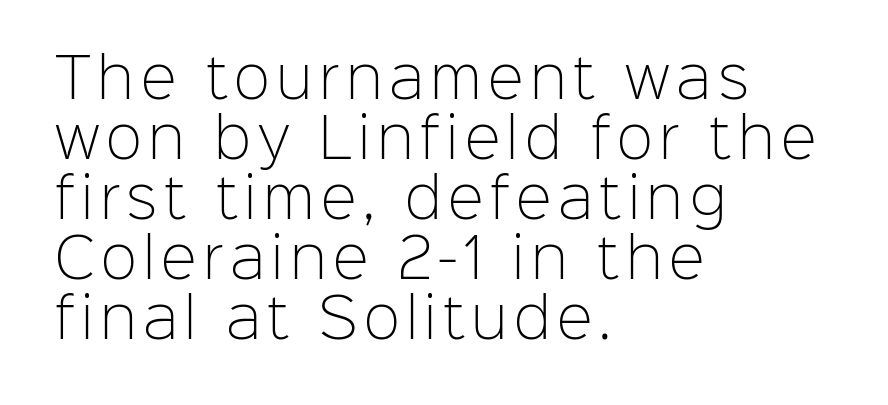
The image shows 54 px light sans-serif type, upright; set left-aligned, tight line spacing (1.11x), not underlined; low stroke contrast and a medium x-height.
